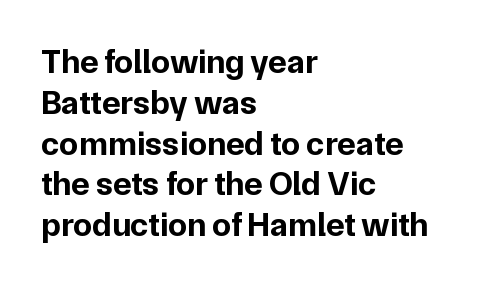
{"serif": "no", "italic": "no", "bold": "yes", "weight": "bold", "width": "normal", "stroke_contrast": "low", "x_height": "medium", "monospaced": "no", "underline": "no", "align": "left", "line_spacing_ratio": 1.2, "letter_spacing": "normal", "letter_spacing_em": 0.0, "glyph_px": 34}
